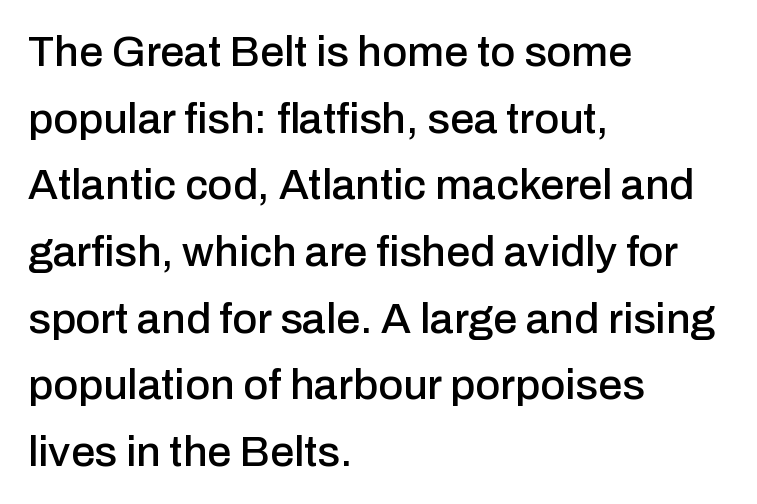
{"serif": "no", "italic": "no", "width": "normal", "stroke_contrast": "low", "x_height": "medium", "monospaced": "no", "underline": "no", "align": "left", "line_spacing": "normal", "line_spacing_ratio": 1.55, "letter_spacing": "normal", "letter_spacing_em": 0.0, "glyph_px": 43}
